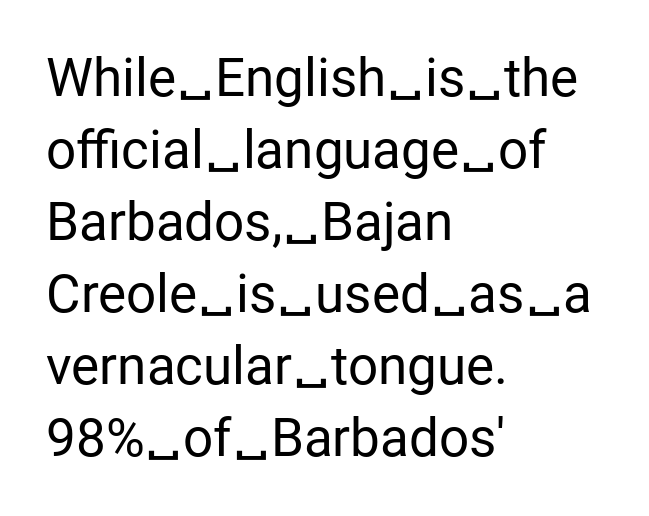
The image shows 53 px regular-weight sans-serif type, upright; set left-aligned, normal line spacing (1.36x), normal letter spacing, not underlined; low stroke contrast and a medium x-height.
